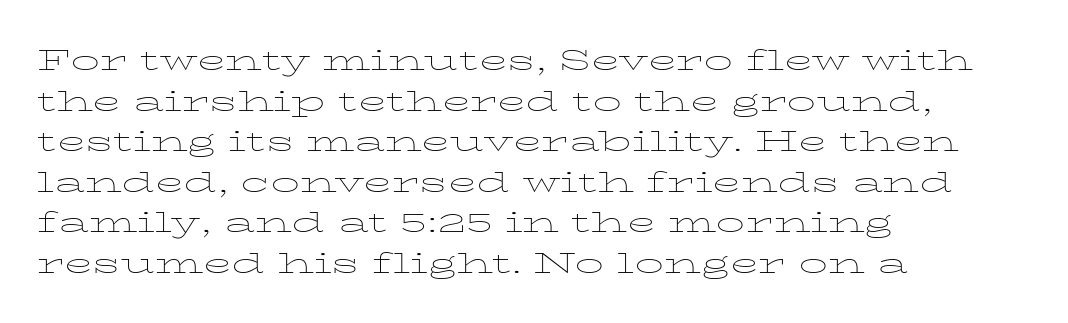
Q: Is the text bold? A: No.
Q: Is the text italic (slanted)? A: No, it is upright.
Q: Is the typeface a serif or a sans-serif typeface? A: Serif.
Q: Is the text underlined? A: No.
Q: How is the paragraph aligned? A: Left-aligned.
Q: Is the spacing between letters normal or unusually wide? A: Normal.
Q: Is the spacing between lines tight, normal or loose? A: Normal.
Q: Width (condensed, normal, or wide)? A: Wide.
Q: Stroke contrast? A: Low.
Q: x-height? A: Medium.
Q: Monospaced? A: No.
